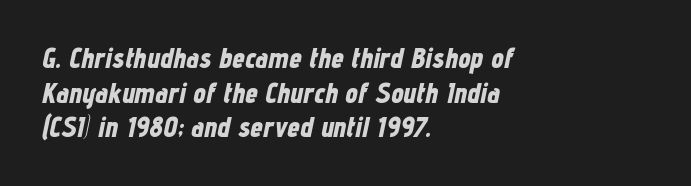
Q: Is the text bold? A: Yes.
Q: Is the text italic (slanted)? A: Yes, it leans right by about 12 degrees.
Q: Is the text underlined? A: No.
Q: How is the paragraph aligned? A: Left-aligned.
Q: Is the spacing between letters normal or unusually wide? A: Normal.
Q: Width (condensed, normal, or wide)? A: Condensed.
Q: Stroke contrast? A: Low.
Q: x-height? A: Medium.
Q: Monospaced? A: No.
